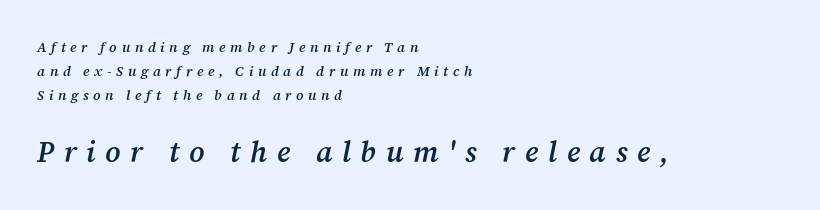
{"serif": "yes", "italic": "yes", "lean": "right", "slant_degrees": 12, "bold": "semi", "weight": "semibold", "width": "normal", "stroke_contrast": "medium", "x_height": "medium", "monospaced": "no", "underline": "no", "align": "left", "line_spacing_ratio": 1.71, "letter_spacing": "wide", "letter_spacing_em": 0.33, "larger_block": "second", "size_ratio": 2.07, "glyph_px": 29}
